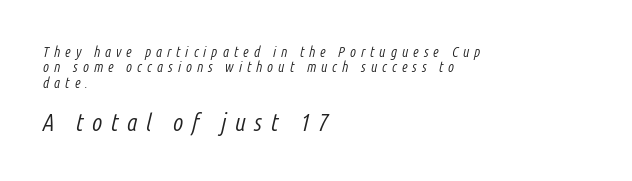
{"italic": "yes", "lean": "right", "slant_degrees": 14, "bold": "no", "underline": "no", "align": "left", "line_spacing": "tight", "line_spacing_ratio": 1.09, "letter_spacing": "wide", "letter_spacing_em": 0.35, "larger_block": "second", "size_ratio": 1.71, "glyph_px": 24}
